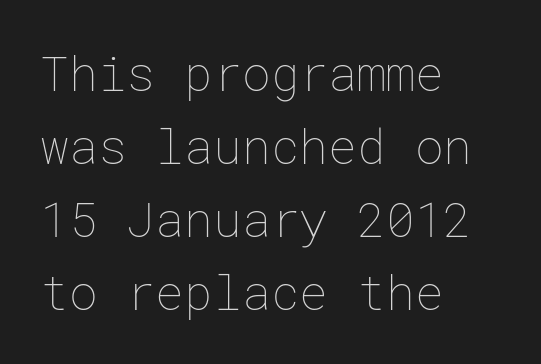
Q: Is the text bold? A: No.
Q: Is the text italic (slanted)? A: No, it is upright.
Q: Is the text underlined? A: No.
Q: How is the paragraph aligned? A: Left-aligned.
Q: Is the spacing between letters normal or unusually wide? A: Normal.
Q: Is the spacing between lines tight, normal or loose? A: Normal.
Q: Width (condensed, normal, or wide)? A: Normal.
Q: Stroke contrast? A: Low.
Q: x-height? A: Medium.
